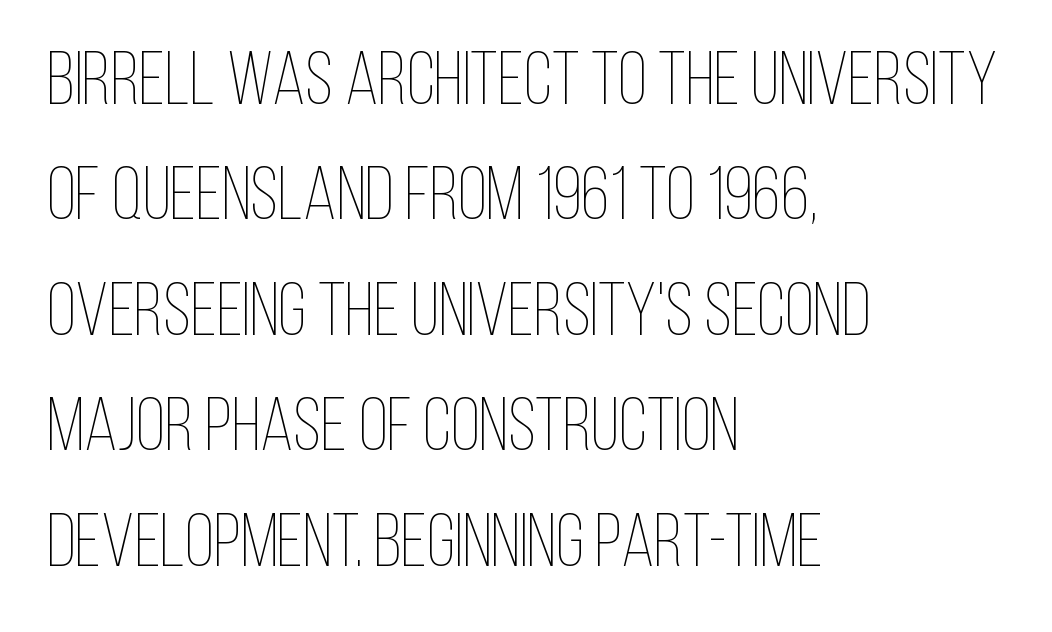
The image shows 75 px thin, condensed type, upright; set left-aligned, normal line spacing (1.54x), normal letter spacing, not underlined; low stroke contrast and a large x-height.
